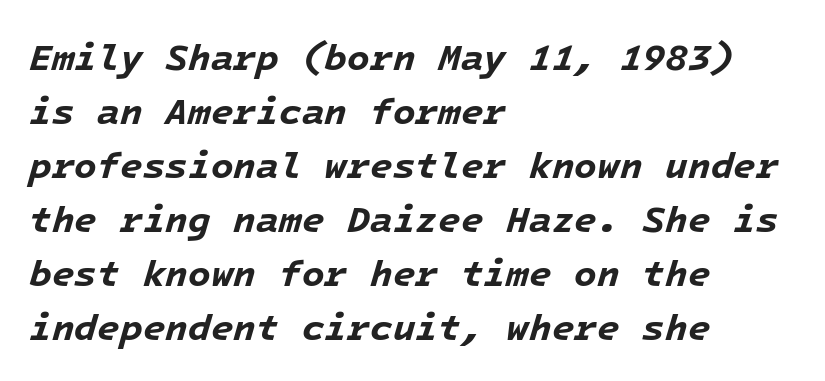
Q: Is the text bold? A: Yes.
Q: Is the text italic (slanted)? A: Yes, it leans right by about 16 degrees.
Q: Is the text underlined? A: No.
Q: How is the paragraph aligned? A: Left-aligned.
Q: Is the spacing between letters normal or unusually wide? A: Normal.
Q: Is the spacing between lines tight, normal or loose? A: Normal.
Q: Width (condensed, normal, or wide)? A: Normal.
Q: Stroke contrast? A: Low.
Q: x-height? A: Medium.
Q: Monospaced? A: Yes.
